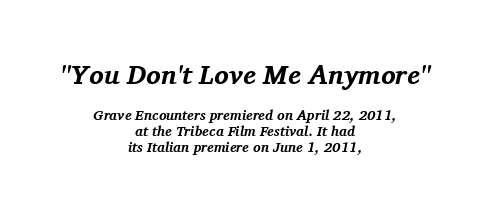
The image shows 27 px bold type, italic (leaning right); set centered, tight line spacing (1.14x), normal letter spacing, not underlined; the first (top) block is 1.93x larger.
